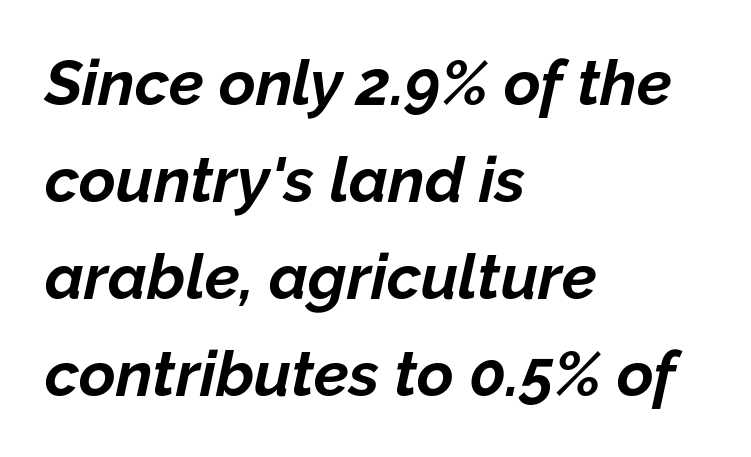
Q: Is the text bold? A: Yes.
Q: Is the text italic (slanted)? A: Yes, it leans right by about 12 degrees.
Q: Is the text underlined? A: No.
Q: How is the paragraph aligned? A: Left-aligned.
Q: Is the spacing between letters normal or unusually wide? A: Normal.
Q: Is the spacing between lines tight, normal or loose? A: Normal.
Q: Width (condensed, normal, or wide)? A: Normal.
Q: Stroke contrast? A: Low.
Q: x-height? A: Medium.
Q: Monospaced? A: No.
